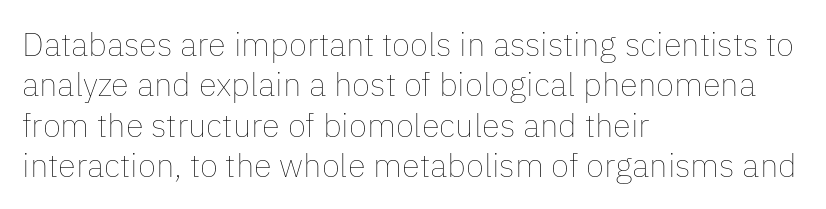
Here the designer chose a conventional face with non-uniform glyph widths. Line beginnings align vertically; line endings do not. The font sits on the lighter half of the weight spectrum, regular included. Nope, not italic — everything's standing straight. The passage shown has conventional tracking throughout. Clear beneath every line of the passage.
